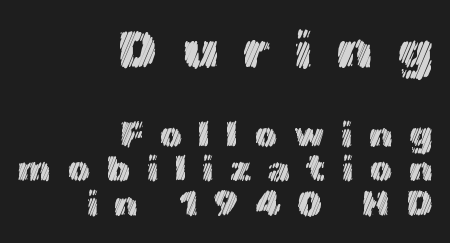
The compositor pushed each line to the right boundary. This is roman type, the default non-slanted kind. The block sitting higher on the canvas is the one with enlarged characters. Clear beneath every line of the passage. Looks like regular typesetting: each glyph gets only the width it needs.
